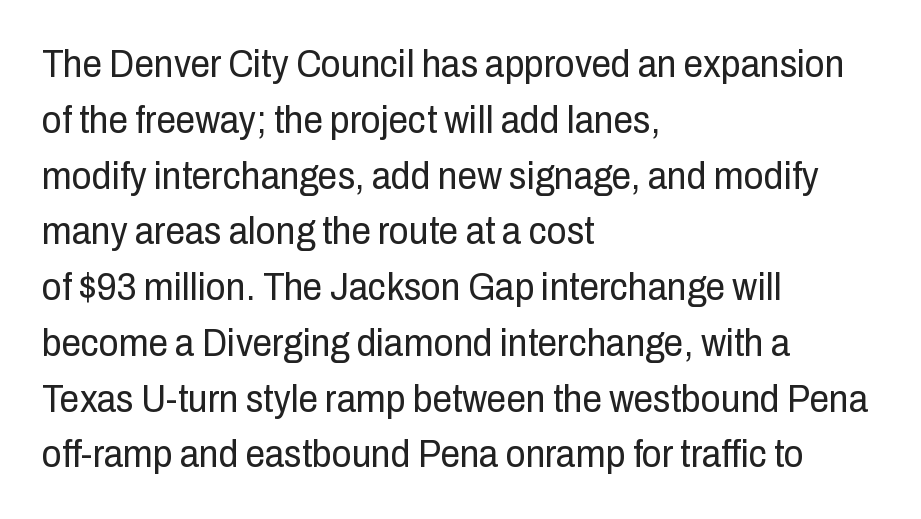
{"serif": "no", "italic": "no", "bold": "no", "weight": "regular", "width": "condensed", "stroke_contrast": "low", "x_height": "medium", "monospaced": "no", "underline": "no", "align": "left", "line_spacing": "normal", "line_spacing_ratio": 1.43, "letter_spacing": "normal", "letter_spacing_em": 0.0, "glyph_px": 39}
